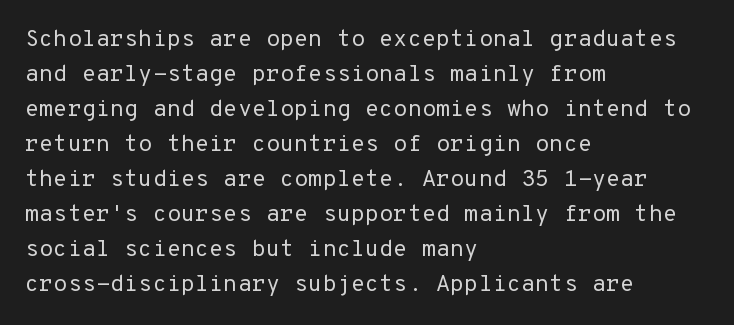
The image shows 23 px text type, upright; set left-aligned, normal line spacing (1.52x), normal letter spacing, not underlined.
